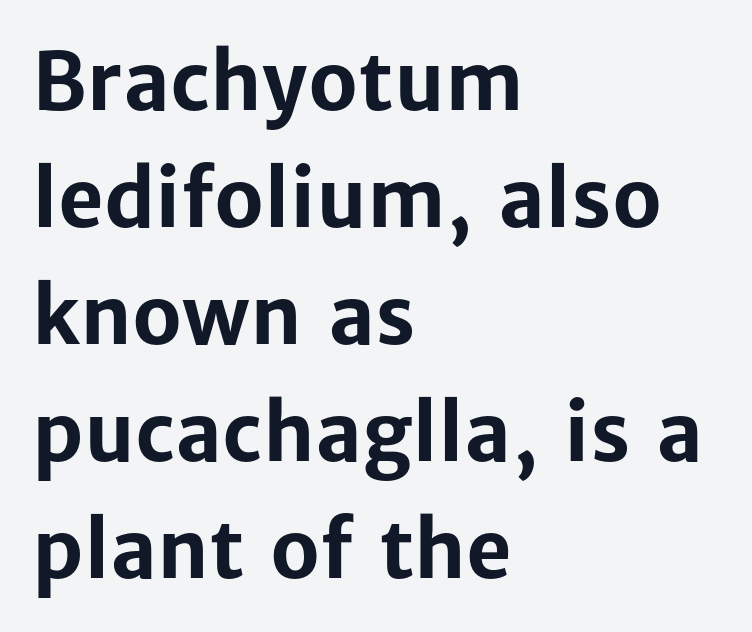
The image shows 79 px bold sans-serif type, upright; set left-aligned, normal line spacing (1.48x), normal letter spacing, not underlined; low stroke contrast and a medium x-height.
